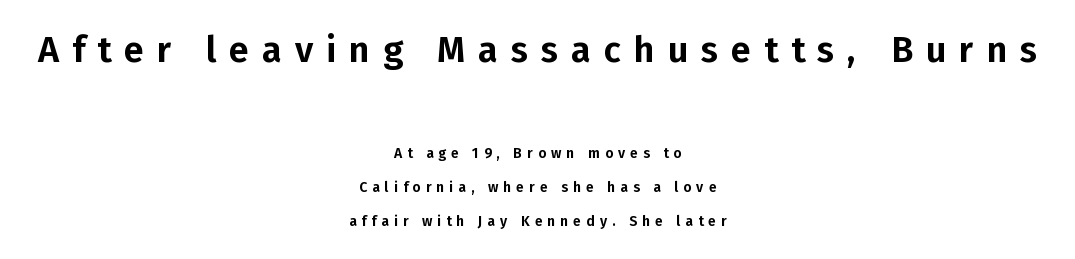
Posture: vertical. This sample has the flowing, uneven cadence of proportional lettering. Compare the two chunks: the upper has the greater cap height. The glyphs are unaccompanied by any horizontal stroke below them.
